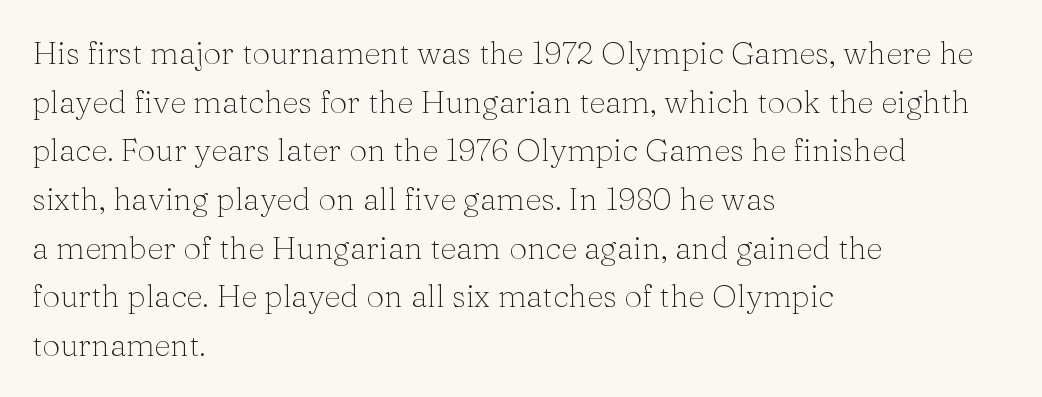
The letters advance in unequal steps, a hallmark of proportional type. Quick note: not italic, upright. The line texture is even and compact thanks to regular tracking. Think standard paragraph weight, or any step lighter than that.
